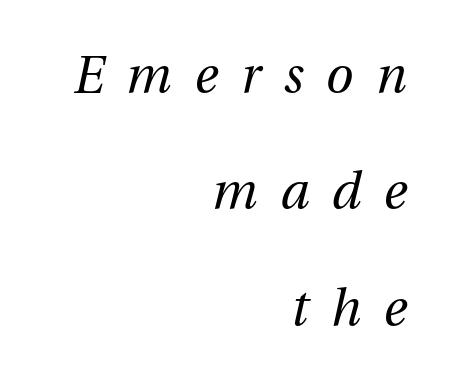
This rendering features lettering with no underline. Casual observation: everything's shoved over to the right. The face used here is rendered with a markedly widened letterfit. Observe the lean: these are italic letterforms. Each new line begins a long way beneath the previous one.
